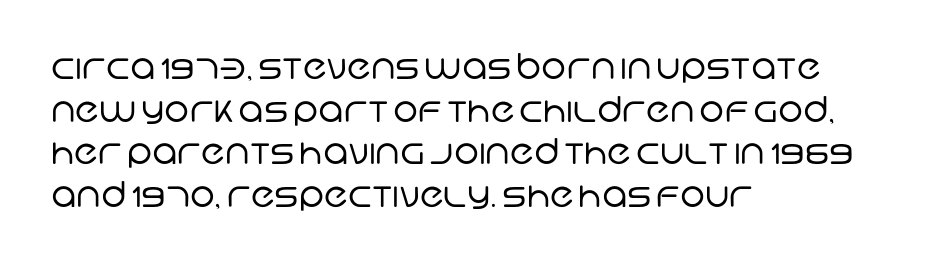
Rule under the text: the space is simply empty. Letter spacing: default. Leftover space on each line is placed entirely after the last word. This reads as an unemphasized weight, regular at the heaviest.
